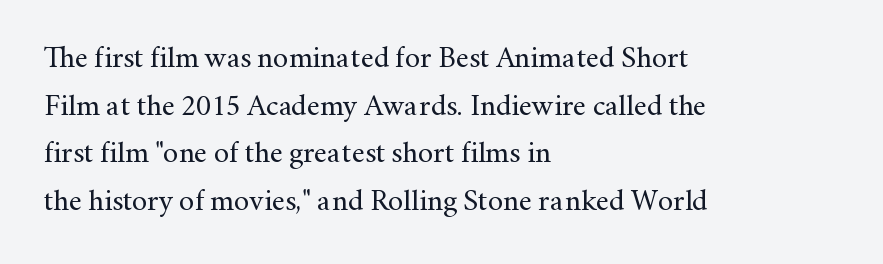
Q: Is the text bold? A: No.
Q: Is the text italic (slanted)? A: No, it is upright.
Q: Is the typeface a serif or a sans-serif typeface? A: Serif.
Q: Is the text underlined? A: No.
Q: How is the paragraph aligned? A: Left-aligned.
Q: Is the spacing between letters normal or unusually wide? A: Normal.
Q: Is the spacing between lines tight, normal or loose? A: Normal.
Q: Width (condensed, normal, or wide)? A: Normal.
Q: Stroke contrast? A: Medium.
Q: x-height? A: Small.
Q: Monospaced? A: No.
